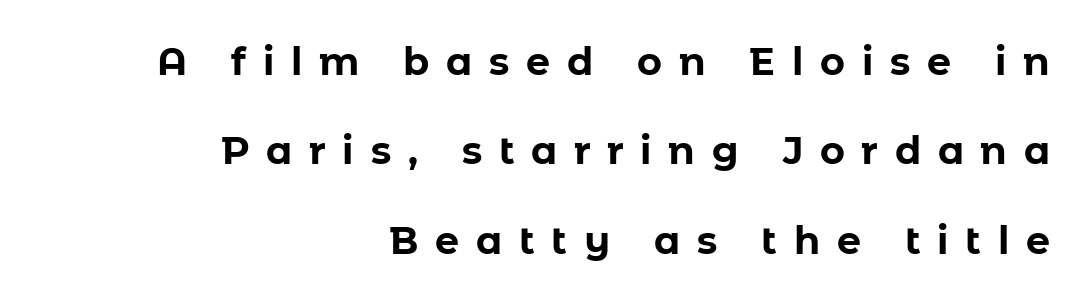
{"serif": "no", "italic": "no", "bold": "yes", "weight": "bold", "width": "normal", "stroke_contrast": "low", "x_height": "medium", "monospaced": "no", "underline": "no", "align": "right", "line_spacing": "loose", "line_spacing_ratio": 2.35, "letter_spacing": "wide", "letter_spacing_em": 0.44, "glyph_px": 38}
